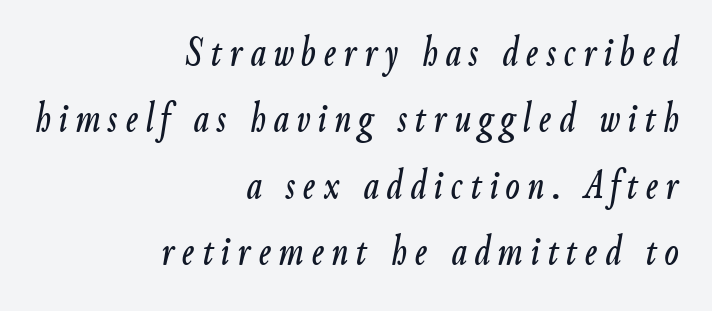
Is the type slanted? Yes — the strokes lean at a clear angle. Casual observation: everything's shoved over to the right. A typesetter would call this proportional, since set widths differ per character. The words here are not underlined.
